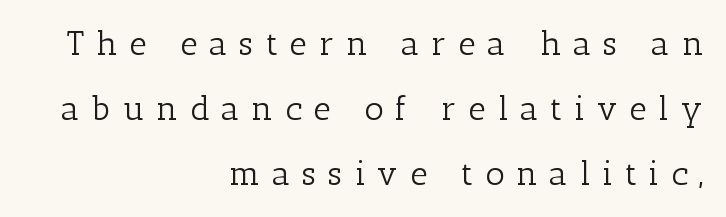
Q: Is the text bold? A: No.
Q: Is the text italic (slanted)? A: No, it is upright.
Q: Is the typeface a serif or a sans-serif typeface? A: Serif.
Q: Is the text underlined? A: No.
Q: How is the paragraph aligned? A: Right-aligned.
Q: Is the spacing between letters normal or unusually wide? A: Unusually wide.
Q: Is the spacing between lines tight, normal or loose? A: Loose.
Q: Width (condensed, normal, or wide)? A: Normal.
Q: Stroke contrast? A: Low.
Q: x-height? A: Medium.
Q: Monospaced? A: No.
